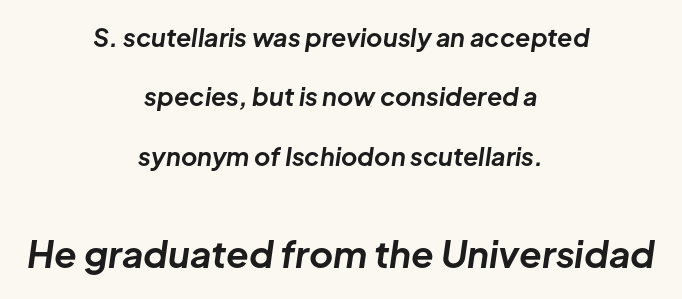
Q: Is the text bold? A: Yes.
Q: Is the text italic (slanted)? A: Yes, it leans right by about 8 degrees.
Q: Is the text underlined? A: No.
Q: How is the paragraph aligned? A: Centered.
Q: Is the spacing between letters normal or unusually wide? A: Normal.
Q: Is the spacing between lines tight, normal or loose? A: Loose.
Q: Which block of text is set in a larger size, the first (top) or the second (bottom)? A: The second (bottom) one.
Q: Width (condensed, normal, or wide)? A: Normal.
Q: Stroke contrast? A: Low.
Q: x-height? A: Medium.
Q: Monospaced? A: No.
